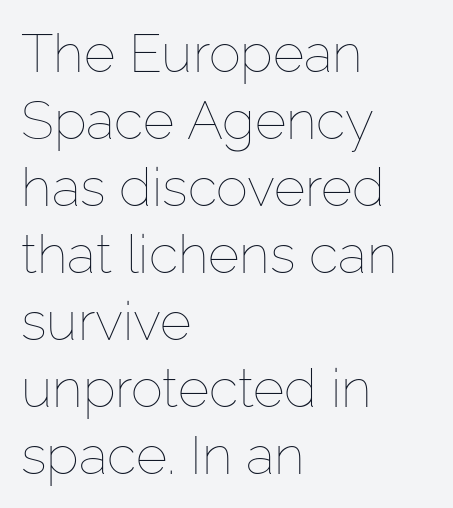
No heavy texture on the line: the type isn't bold. This sample has the flowing, uneven cadence of proportional lettering. Rule under the text: the space is simply empty. All the whitespace from short lines collects on the right. Characters remain perfectly vertical along every line.
